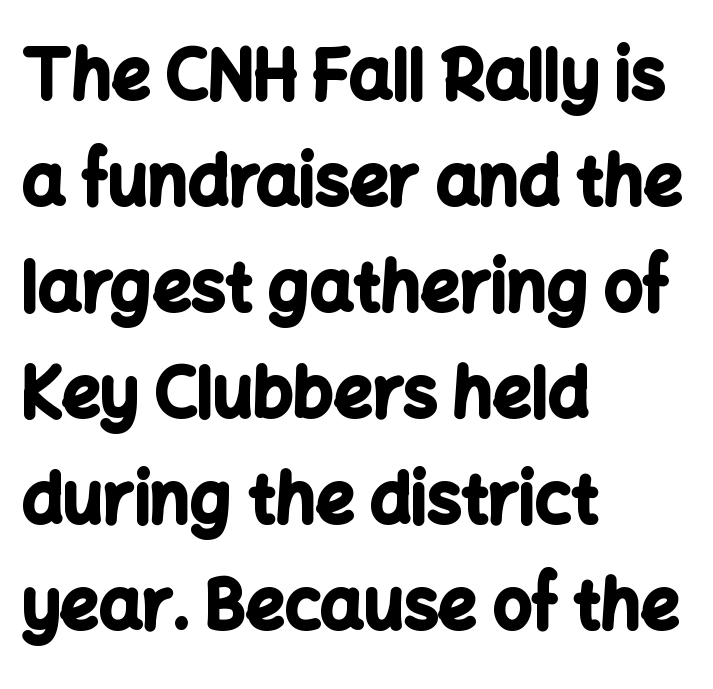
These lines carry a lot of weight — the face is fully bold. Each row of text sits above clean, open space. The space between consecutive lines is moderate. Alignment: flush left. Characters follow at the spacing the type designer built in.
